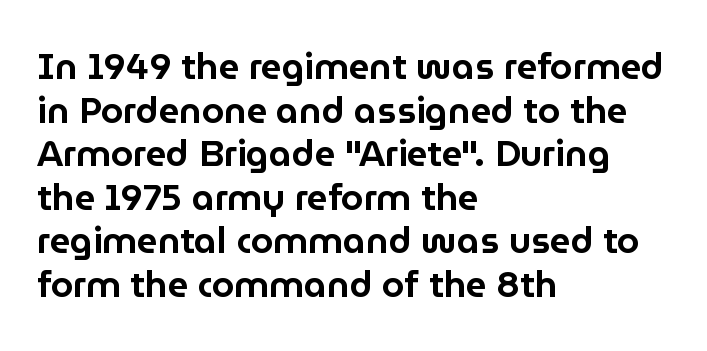
{"serif": "no", "italic": "no", "width": "normal", "stroke_contrast": "low", "x_height": "medium", "monospaced": "no", "underline": "no", "align": "left", "line_spacing_ratio": 1.21, "letter_spacing": "normal", "letter_spacing_em": 0.0, "glyph_px": 36}
